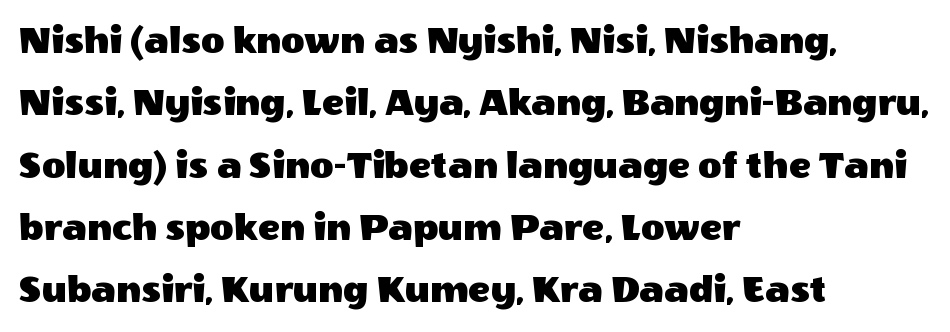
Q: Is the text italic (slanted)? A: No, it is upright.
Q: Is the typeface a serif or a sans-serif typeface? A: Sans-serif.
Q: Is the text underlined? A: No.
Q: How is the paragraph aligned? A: Left-aligned.
Q: Is the spacing between letters normal or unusually wide? A: Normal.
Q: Is the spacing between lines tight, normal or loose? A: Normal.
Q: Width (condensed, normal, or wide)? A: Normal.
Q: x-height? A: Large.
Q: Monospaced? A: No.
